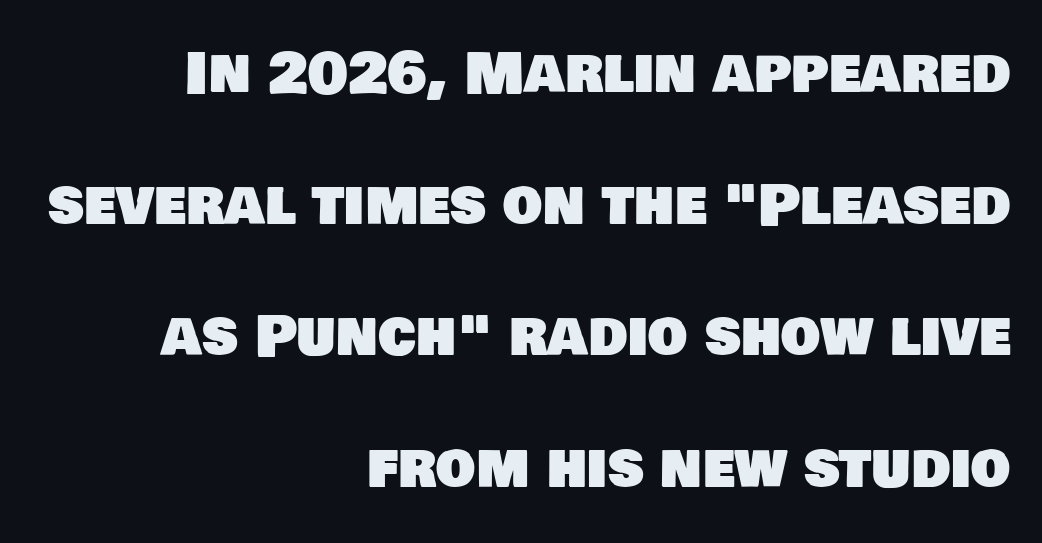
{"serif": "no", "width": "normal", "stroke_contrast": "low", "x_height": "large", "monospaced": "no", "underline": "no", "align": "right", "line_spacing": "loose", "line_spacing_ratio": 2.35, "letter_spacing": "normal", "letter_spacing_em": 0.0, "glyph_px": 56}
